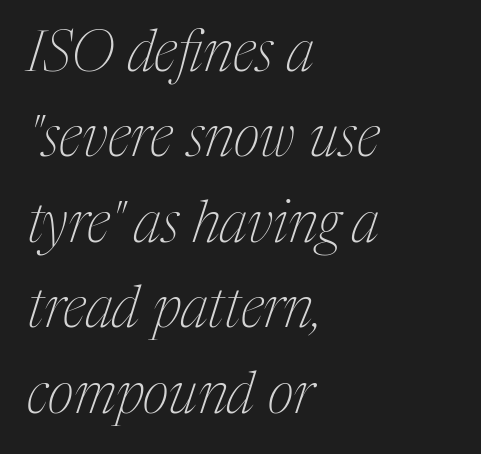
The image shows 57 px thin, condensed serif type, italic (leaning right); set left-aligned, normal line spacing (1.5x), normal letter spacing, not underlined; medium stroke contrast and a medium x-height.
